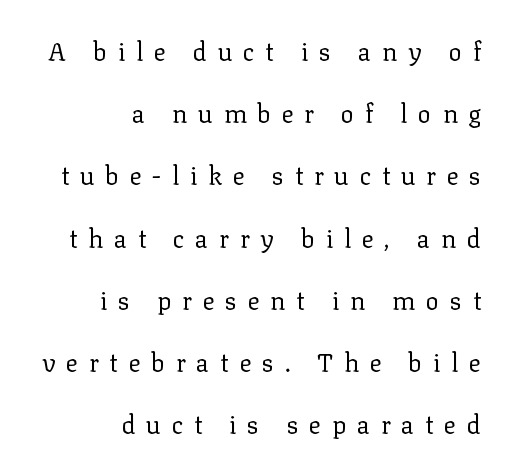
{"italic": "no", "bold": "no", "underline": "no", "align": "right", "line_spacing": "loose", "line_spacing_ratio": 2.49, "letter_spacing": "wide", "letter_spacing_em": 0.43, "glyph_px": 25}
